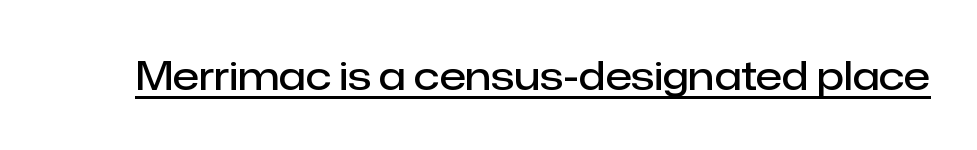
{"serif": "no", "italic": "no", "bold": "semi", "weight": "semibold", "width": "normal", "stroke_contrast": "low", "x_height": "medium", "monospaced": "no", "underline": "yes", "letter_spacing": "normal", "letter_spacing_em": 0.0, "glyph_px": 39}
